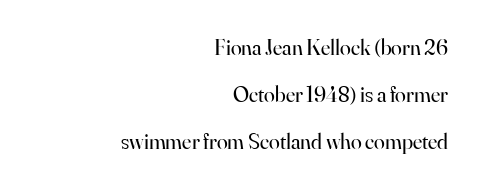
{"italic": "no", "bold": "no", "underline": "no", "align": "right", "line_spacing": "loose", "line_spacing_ratio": 2.13, "letter_spacing": "normal", "letter_spacing_em": 0.0, "glyph_px": 22}
